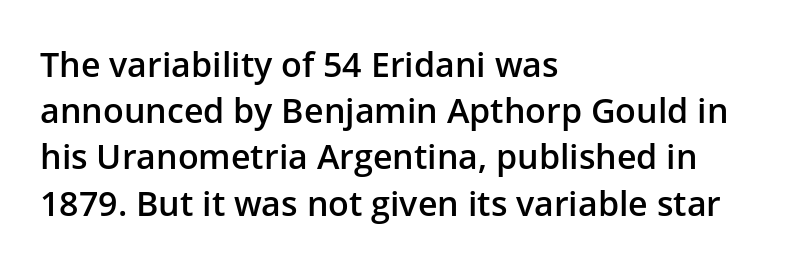
{"serif": "no", "italic": "no", "bold": "semi", "weight": "semibold", "width": "normal", "stroke_contrast": "low", "x_height": "medium", "monospaced": "no", "underline": "no", "align": "left", "line_spacing": "normal", "line_spacing_ratio": 1.36, "letter_spacing": "normal", "letter_spacing_em": 0.0, "glyph_px": 34}
